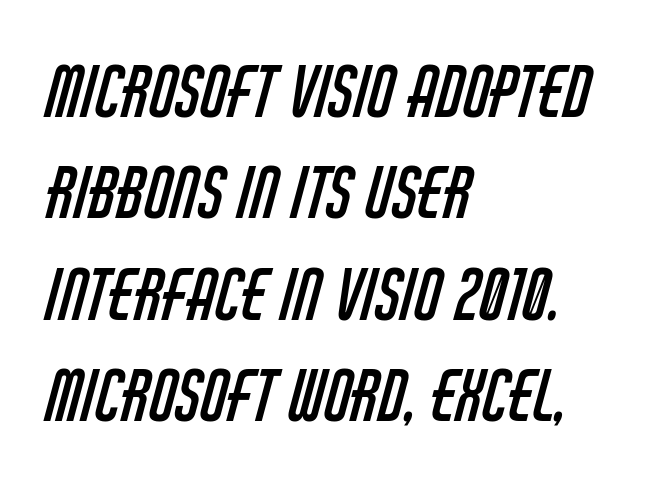
The letters advance in unequal steps, a hallmark of proportional type. If you drew a ruler down the left edge, every line would touch it. This is not heavy type; no bold has been used. The strip under each line holds only bare page. Regarding serifs, this sample does without them. Nothing unusual about the tracking: characters are spaced as the font intends.
